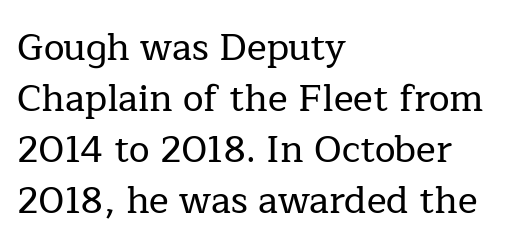
The image shows 37 px serif type, upright; set left-aligned, normal line spacing (1.38x), normal letter spacing, not underlined; low stroke contrast and a medium x-height.
